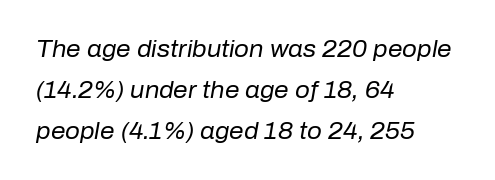
Q: Is the text bold? A: No.
Q: Is the text italic (slanted)? A: Yes, it leans right by about 10 degrees.
Q: Is the text underlined? A: No.
Q: How is the paragraph aligned? A: Left-aligned.
Q: Is the spacing between letters normal or unusually wide? A: Normal.
